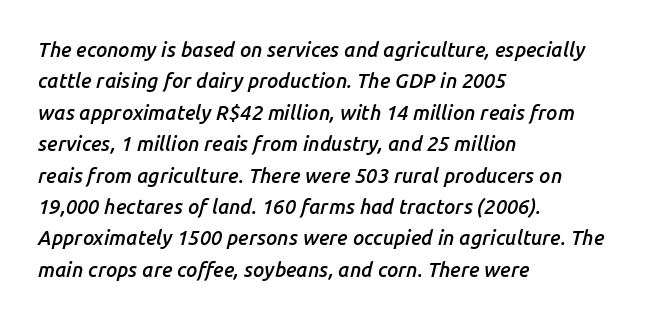
Q: Is the text bold? A: Semi-bold.
Q: Is the text italic (slanted)? A: Yes, it leans right by about 14 degrees.
Q: Is the text underlined? A: No.
Q: How is the paragraph aligned? A: Left-aligned.
Q: Is the spacing between letters normal or unusually wide? A: Normal.
Q: Is the spacing between lines tight, normal or loose? A: Normal.
